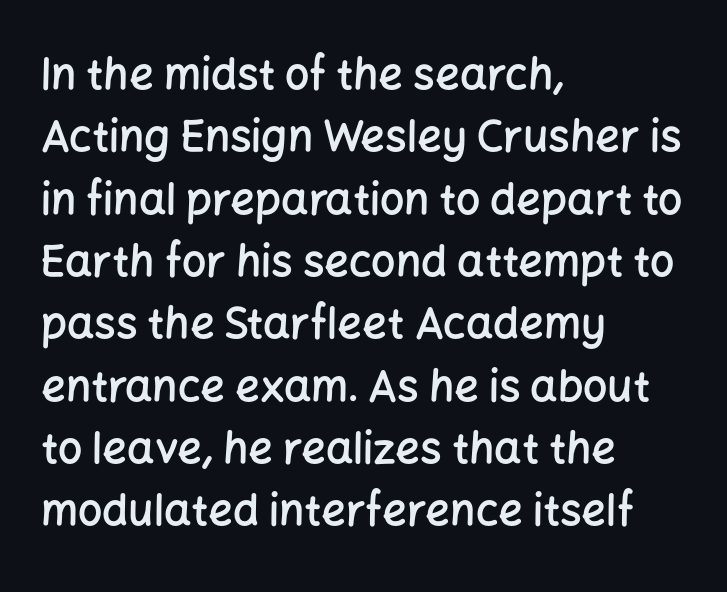
The image shows 43 px semibold sans-serif type, upright; set left-aligned, normal line spacing (1.45x), normal letter spacing, not underlined; low stroke contrast and a medium x-height.
